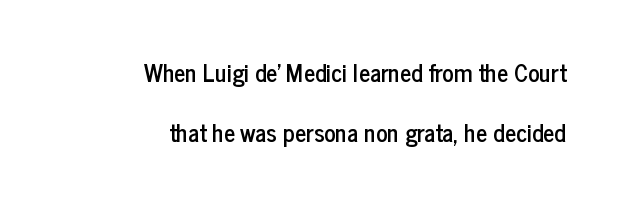
The image shows 24 px text type, upright; set right-aligned, loose line spacing (2.5x), normal letter spacing, not underlined.
